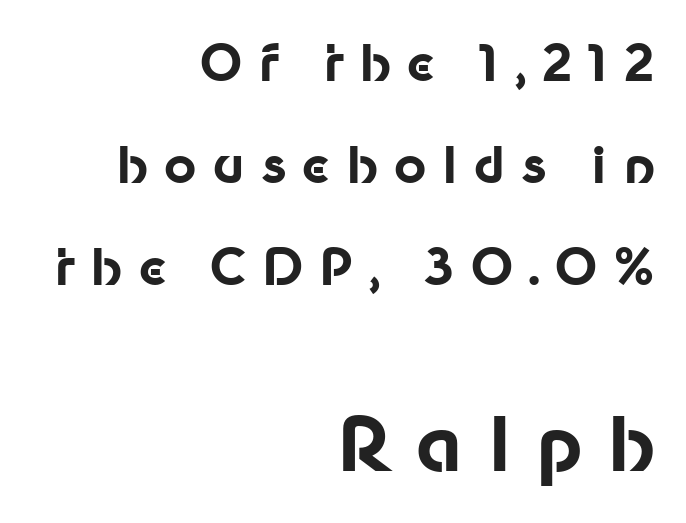
{"serif": "no", "italic": "no", "bold": "yes", "weight": "bold", "width": "normal", "stroke_contrast": "low", "x_height": "medium", "monospaced": "no", "underline": "no", "align": "right", "line_spacing": "loose", "line_spacing_ratio": 2.04, "letter_spacing": "wide", "letter_spacing_em": 0.32, "larger_block": "second", "size_ratio": 1.5, "glyph_px": 75}
